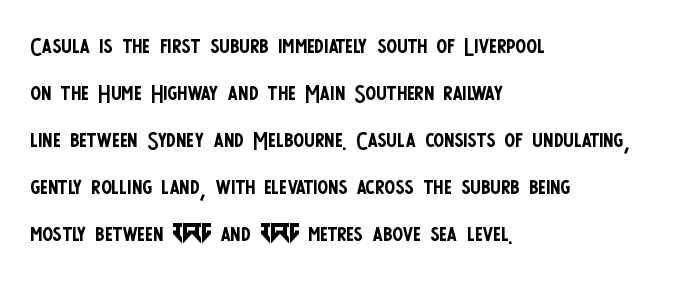
{"serif": "no", "italic": "no", "bold": "no", "weight": "regular", "width": "condensed", "stroke_contrast": "low", "x_height": "large", "monospaced": "no", "underline": "no", "align": "left", "line_spacing": "normal", "line_spacing_ratio": 1.47, "letter_spacing": "normal", "letter_spacing_em": 0.0, "glyph_px": 32}
